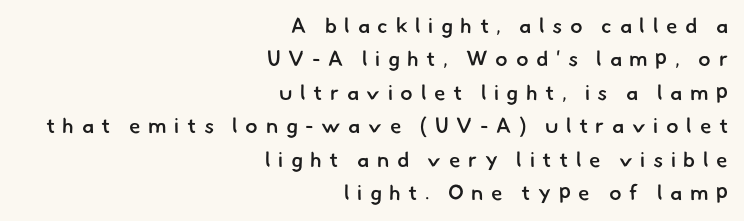
The line texture is sparse and dotted thanks to wide tracking. The face used here is a semibold: visibly heavier than regular, lighter than bold. The baseline area is clear. Line endings align vertically; line beginnings do not.
